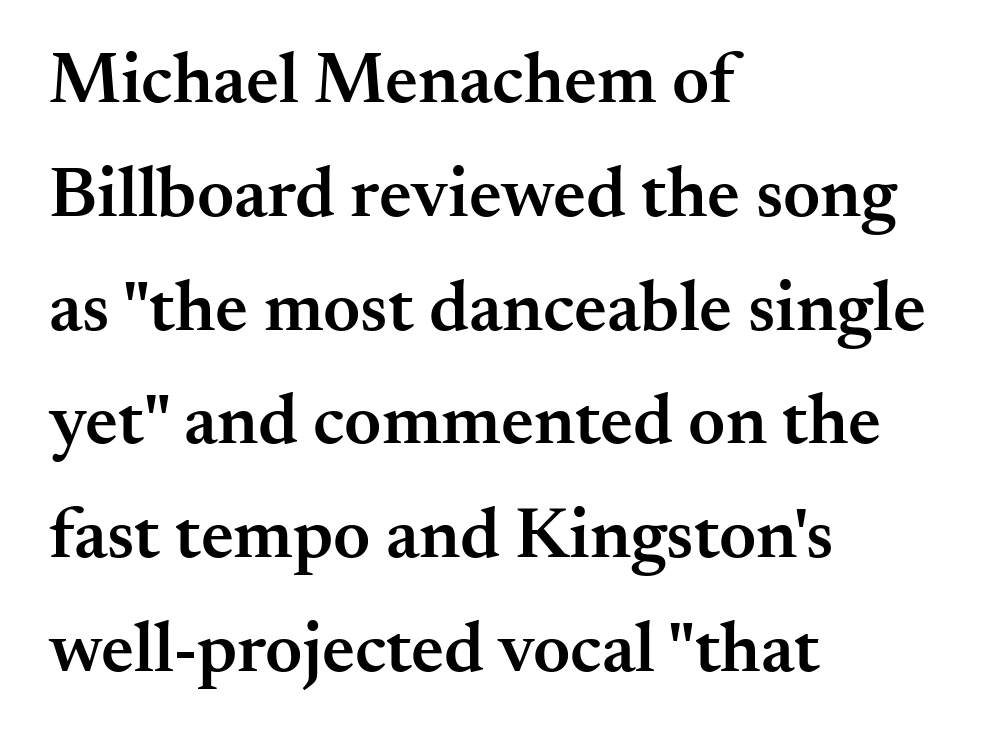
The image shows 72 px semibold serif type, upright; set left-aligned, normal line spacing (1.58x), normal letter spacing, not underlined; medium stroke contrast and a small x-height.
